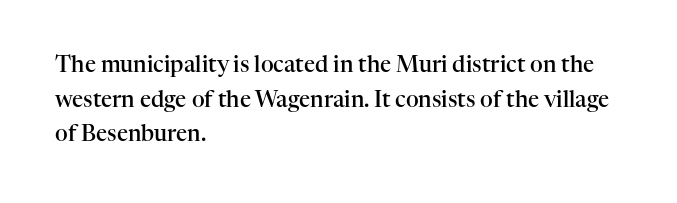
{"italic": "no", "bold": "semi", "underline": "no", "align": "left", "line_spacing": "normal", "line_spacing_ratio": 1.57, "letter_spacing": "normal", "letter_spacing_em": 0.0, "glyph_px": 22}
